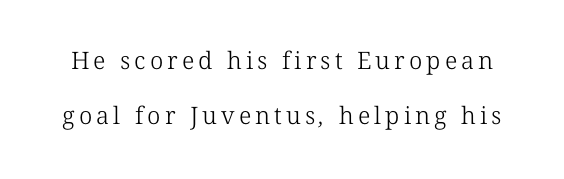
Q: Is the text bold? A: No.
Q: Is the text underlined? A: No.
Q: Is the spacing between lines tight, normal or loose? A: Loose.
